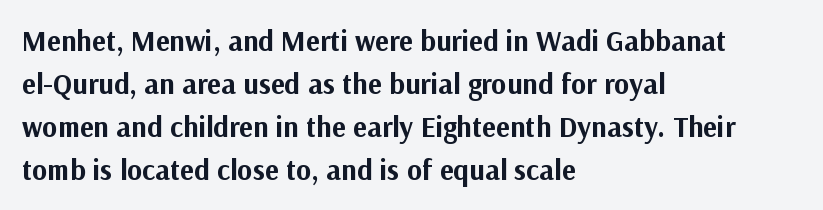
The image shows 29 px bold sans-serif type, upright; set left-aligned, normal line spacing (1.48x), normal letter spacing, not underlined; medium stroke contrast and a medium x-height.
